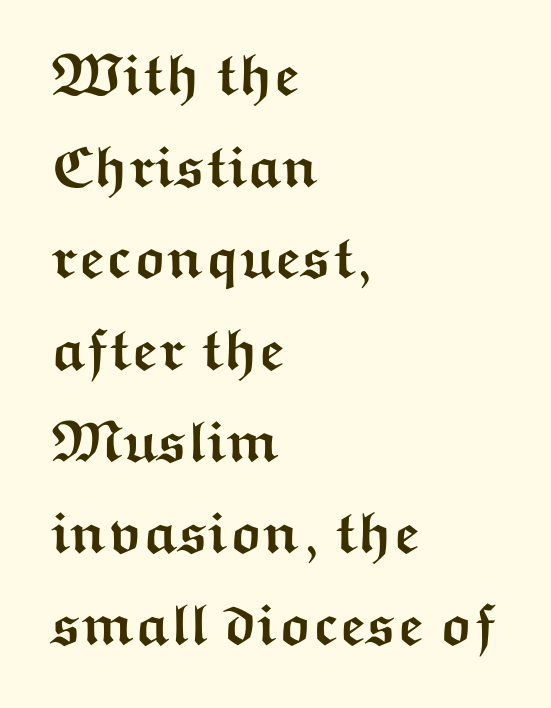
{"serif": "no", "italic": "no", "bold": "yes", "weight": "semibold", "width": "wide", "stroke_contrast": "medium", "x_height": "medium", "monospaced": "no", "underline": "no", "align": "left", "line_spacing": "normal", "line_spacing_ratio": 1.58, "letter_spacing": "normal", "letter_spacing_em": 0.0, "glyph_px": 58}
